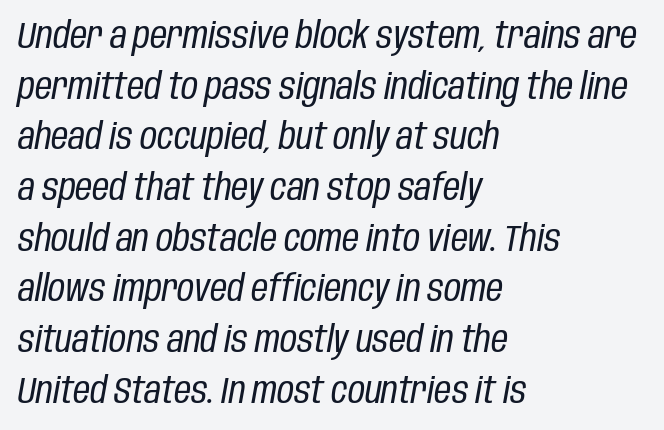
Q: Is the text bold? A: No.
Q: Is the text italic (slanted)? A: Yes, it leans right by about 10 degrees.
Q: Is the text underlined? A: No.
Q: How is the paragraph aligned? A: Left-aligned.
Q: Is the spacing between letters normal or unusually wide? A: Normal.
Q: Is the spacing between lines tight, normal or loose? A: Normal.
Q: Width (condensed, normal, or wide)? A: Condensed.
Q: Stroke contrast? A: Low.
Q: x-height? A: Large.
Q: Monospaced? A: No.
